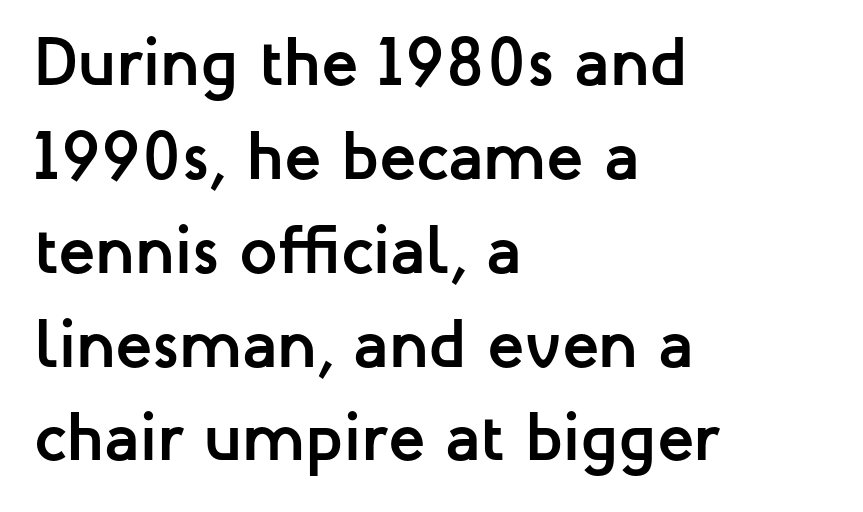
{"serif": "no", "italic": "no", "bold": "yes", "weight": "semibold", "width": "normal", "stroke_contrast": "low", "x_height": "medium", "monospaced": "no", "underline": "no", "align": "left", "line_spacing": "normal", "line_spacing_ratio": 1.38, "letter_spacing": "normal", "letter_spacing_em": 0.0, "glyph_px": 68}
